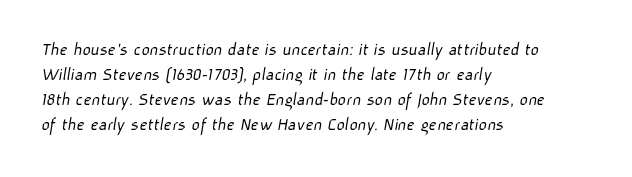
Caption: face not bold, strokes unweighted. Just letters on the line, the space beneath them empty. Each new line begins a customary step beneath the previous one. The passage is arranged the way most books set body copy — flush left. In terms of letterspacing, this is plain default setting.
